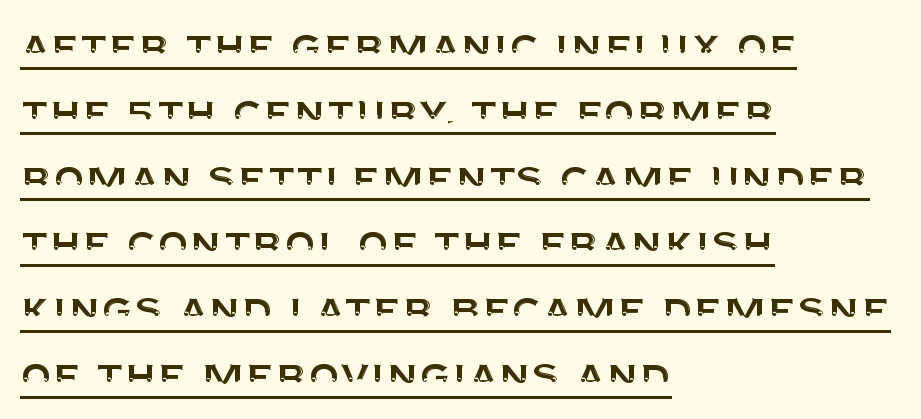
The image shows 51 px sans-serif type, upright; set left-aligned, normal line spacing (1.29x), normal letter spacing, underlined; medium stroke contrast and a large x-height.
